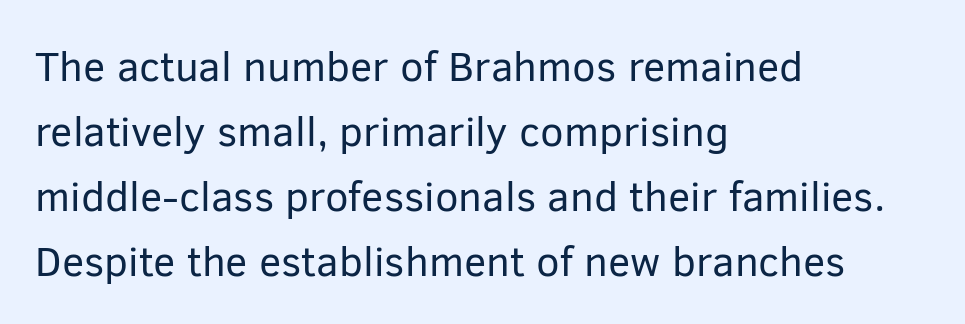
Summary of weight: not heavy and not bold. Visually the block forms a straight wall on the left and a jagged coastline on the right. Glyph-to-glyph distance matches everyday printed text. Words float on clear page, feet unadorned.
